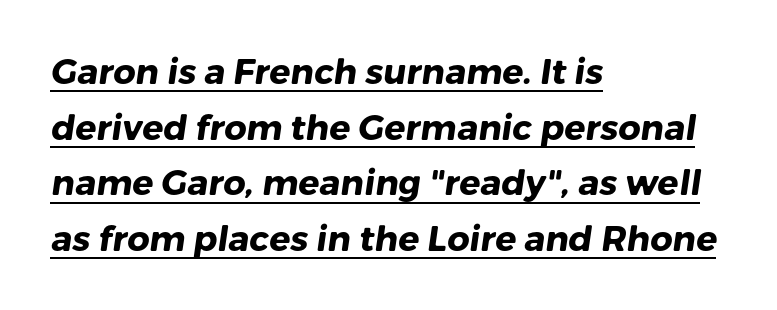
The image shows 35 px heavy sans-serif type; set left-aligned, normal line spacing (1.59x), normal letter spacing, underlined; low stroke contrast and a medium x-height.
